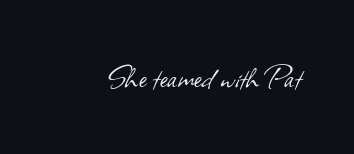
Q: Is the text bold? A: No.
Q: Is the typeface a serif or a sans-serif typeface? A: Sans-serif.
Q: Is the text underlined? A: No.
Q: Is the spacing between letters normal or unusually wide? A: Normal.
Q: Width (condensed, normal, or wide)? A: Normal.
Q: Stroke contrast? A: Low.
Q: x-height? A: Small.
Q: Monospaced? A: No.
